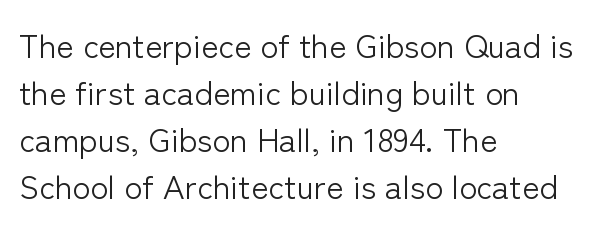
{"serif": "no", "italic": "no", "bold": "no", "weight": "light", "width": "normal", "stroke_contrast": "low", "x_height": "medium", "monospaced": "no", "underline": "no", "align": "left", "line_spacing": "normal", "line_spacing_ratio": 1.42, "letter_spacing": "normal", "letter_spacing_em": 0.0, "glyph_px": 33}
